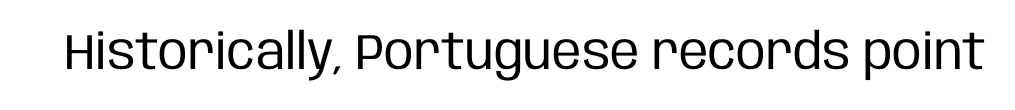
The image shows 50 px regular-weight, condensed sans-serif type, upright; set normal letter spacing, not underlined; low stroke contrast and a large x-height.
